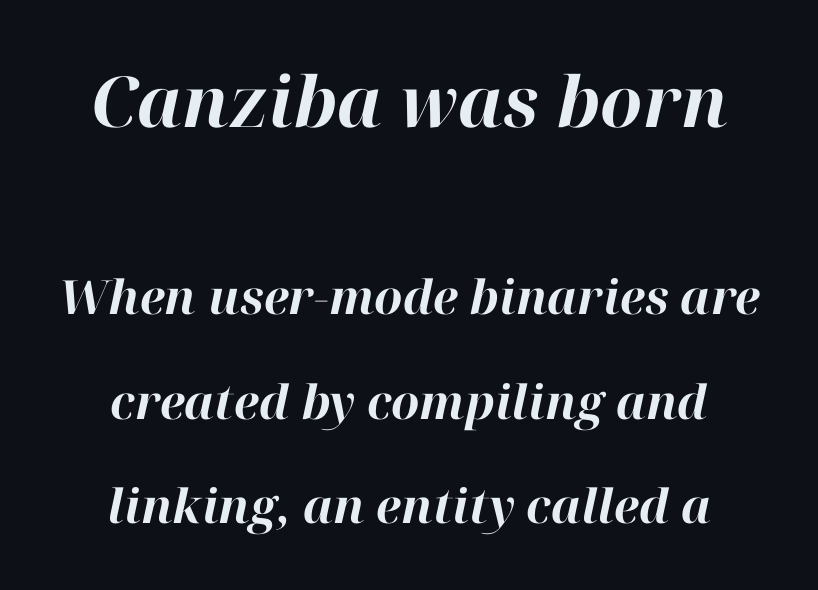
Here the glyphs are tracked normally, forming tight word shapes. The block sitting higher on the canvas is the one with enlarged characters. Bare-footed words on every line. The font is running at its bold setting. Is the block centered? Yes — each line is placed symmetrically about the middle.
